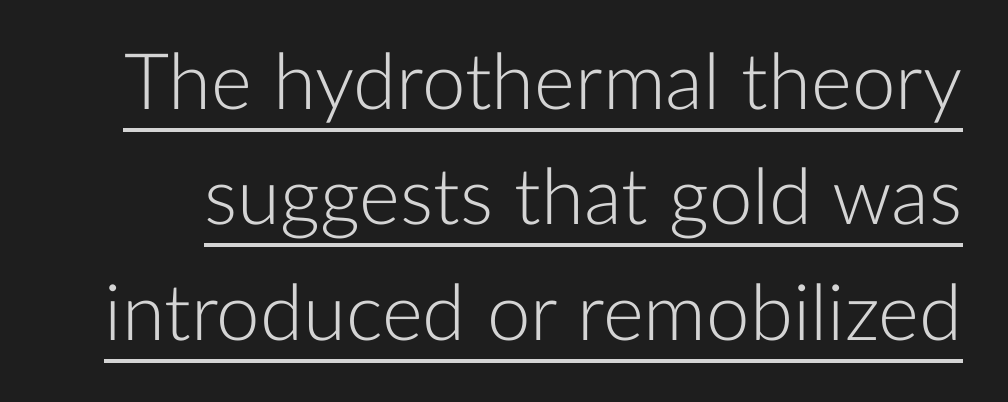
The image shows 78 px light sans-serif type, upright; set normal line spacing (1.48x), normal letter spacing, underlined; low stroke contrast and a medium x-height.
